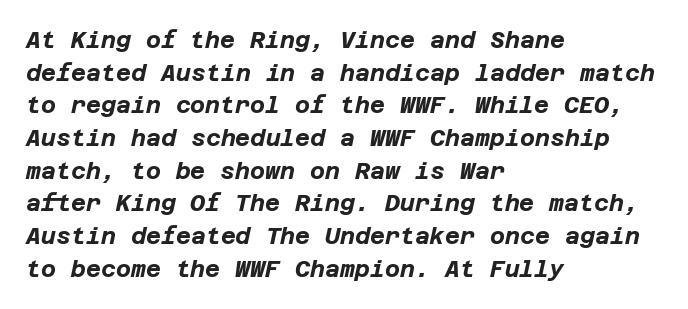
Q: Is the text bold? A: Yes.
Q: Is the text italic (slanted)? A: Yes, it leans right by about 12 degrees.
Q: Is the text underlined? A: No.
Q: How is the paragraph aligned? A: Left-aligned.
Q: Is the spacing between letters normal or unusually wide? A: Normal.
Q: Is the spacing between lines tight, normal or loose? A: Normal.
